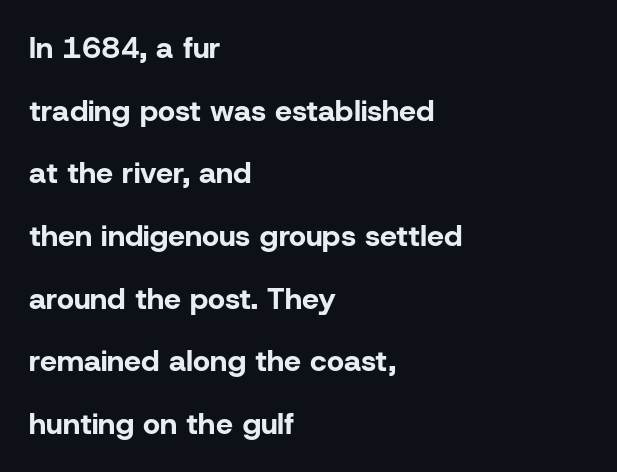
{"serif": "no", "italic": "no", "bold": "yes", "weight": "bold", "width": "normal", "stroke_contrast": "low", "x_height": "medium", "monospaced": "no", "underline": "no", "align": "left", "line_spacing": "loose", "line_spacing_ratio": 2.09, "letter_spacing": "normal", "letter_spacing_em": 0.0, "glyph_px": 30}
